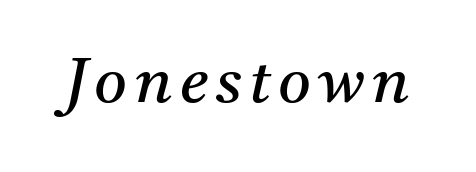
The face used here is proportionally spaced, like ordinary book or web type. The letterforms sit at book weight or below. The letters carry serifs — small finishing strokes at the ends of their stems. The glyphs look as if they've been sheared to an angle. Has an underline been added? It has not.
